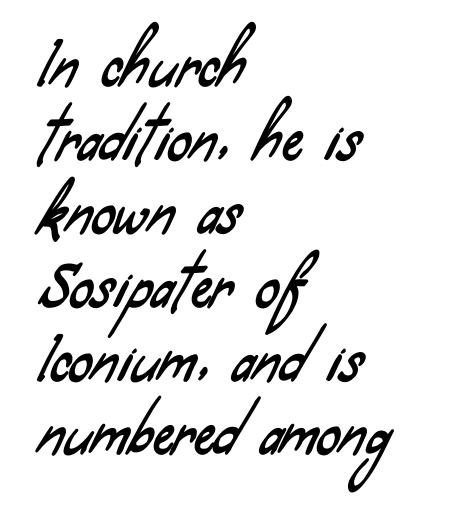
The image shows 58 px condensed sans-serif type; set left-aligned, normal line spacing (1.27x), normal letter spacing, not underlined; low stroke contrast and a small x-height.
